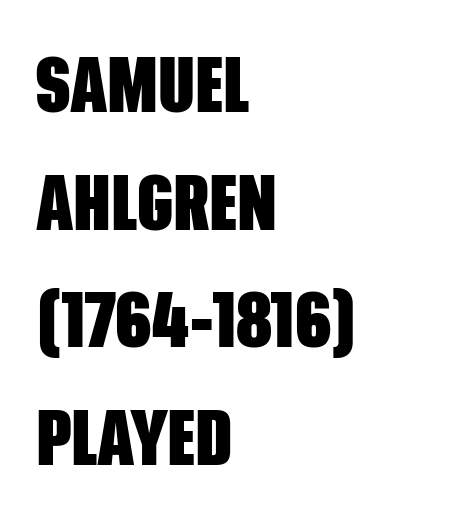
The image shows 79 px heavy, condensed sans-serif type; set left-aligned, normal line spacing (1.49x), normal letter spacing, not underlined; low stroke contrast and a large x-height.
